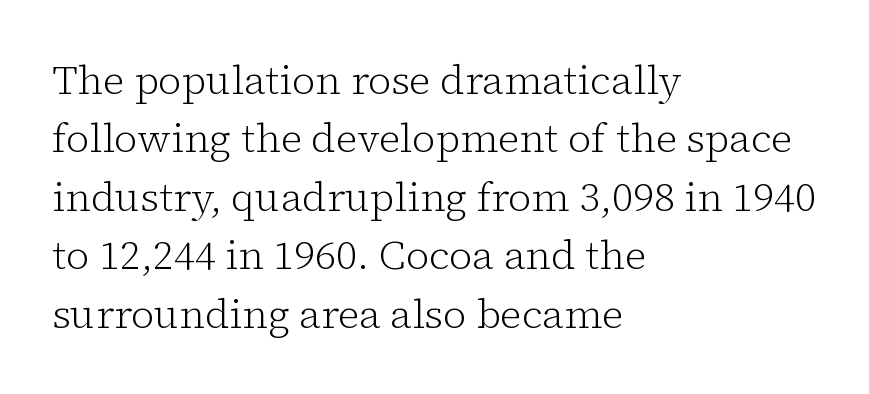
{"serif": "yes", "italic": "no", "bold": "no", "weight": "light", "width": "normal", "stroke_contrast": "low", "x_height": "medium", "monospaced": "no", "underline": "no", "align": "left", "line_spacing": "normal", "line_spacing_ratio": 1.46, "letter_spacing": "normal", "letter_spacing_em": 0.0, "glyph_px": 40}
